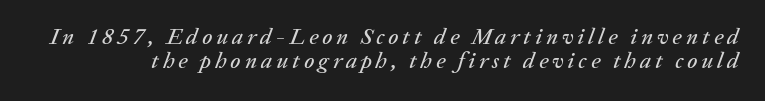
The face used here has a pronounced slope to its letters. The foot of each line stays bare and open. What's the leading like? Squeezed, with rows nearly overlapping.
